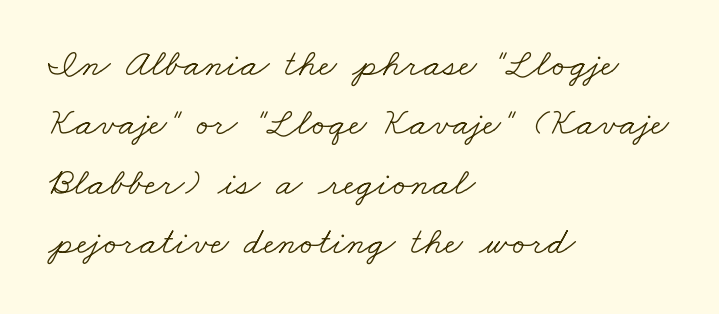
The image shows 39 px light, wide serif type; set left-aligned, normal line spacing (1.52x), normal letter spacing, not underlined; low stroke contrast and a small x-height.
